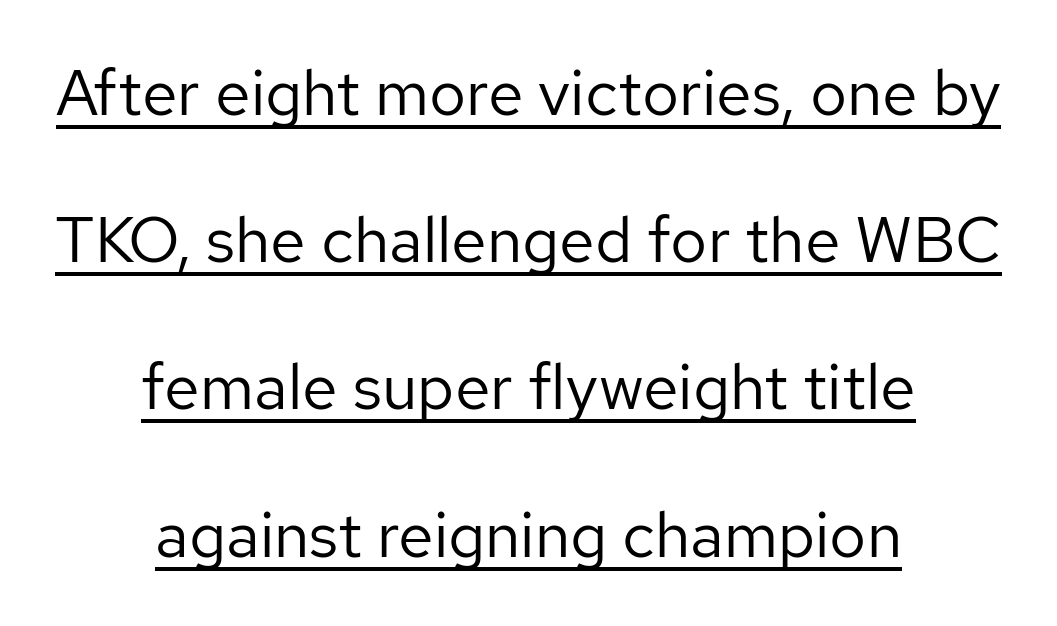
{"serif": "no", "italic": "no", "bold": "no", "weight": "regular", "width": "normal", "stroke_contrast": "low", "x_height": "medium", "monospaced": "no", "underline": "yes", "align": "center", "line_spacing": "loose", "line_spacing_ratio": 2.3, "letter_spacing": "normal", "letter_spacing_em": 0.0, "glyph_px": 64}
